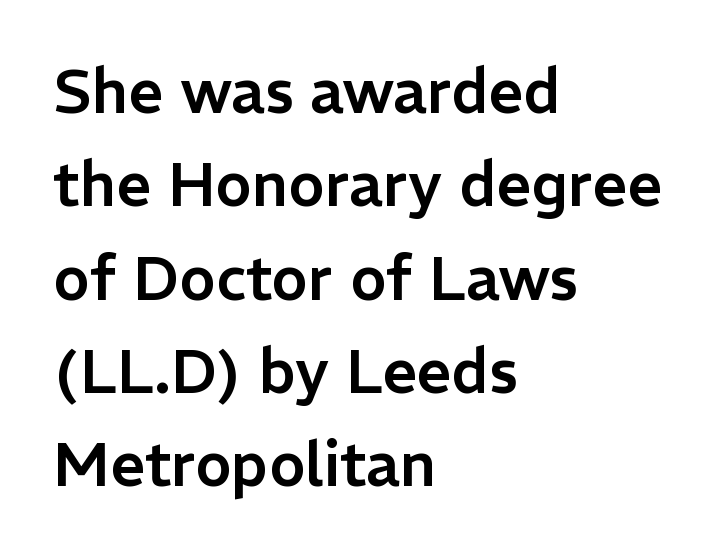
{"serif": "no", "italic": "no", "width": "normal", "stroke_contrast": "low", "x_height": "medium", "monospaced": "no", "underline": "no", "align": "left", "line_spacing": "normal", "line_spacing_ratio": 1.53, "letter_spacing": "normal", "letter_spacing_em": 0.0, "glyph_px": 61}
